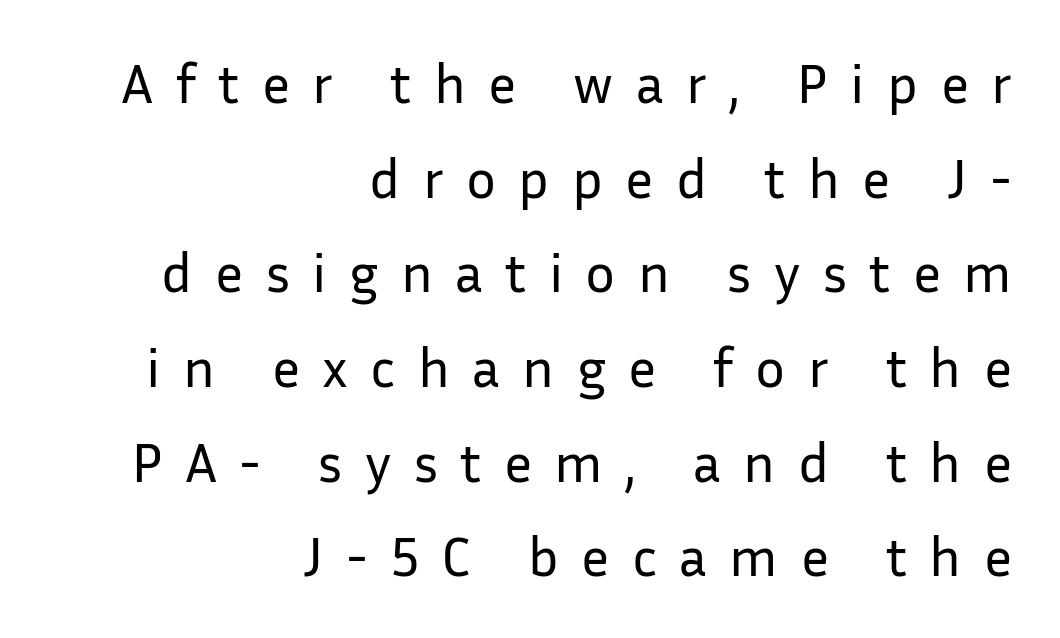
Ink coverage per letter is moderate at most. These lines were composed using upright roman letters. The designer went with a sans here, leaving each stem footless. Each line ends at the same right margin while the left side varies.
